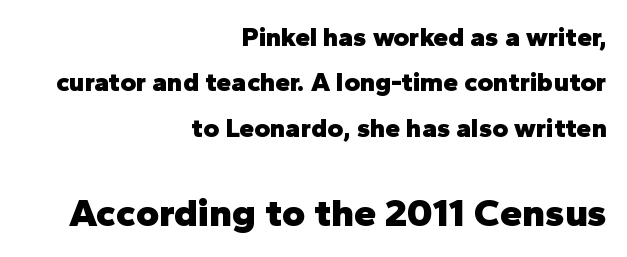
{"serif": "no", "italic": "no", "bold": "yes", "weight": "heavy", "width": "normal", "stroke_contrast": "low", "x_height": "medium", "monospaced": "no", "underline": "no", "align": "right", "line_spacing": "normal", "line_spacing_ratio": 1.68, "letter_spacing": "normal", "letter_spacing_em": 0.0, "larger_block": "second", "size_ratio": 1.48, "glyph_px": 40}
